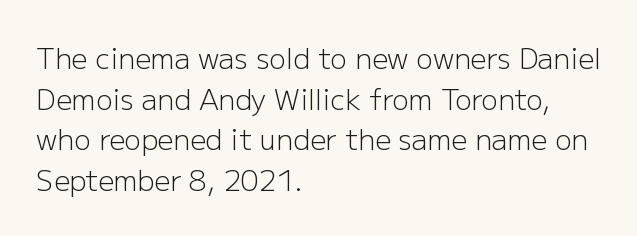
Q: Is the text bold? A: No.
Q: Is the text italic (slanted)? A: No, it is upright.
Q: Is the typeface a serif or a sans-serif typeface? A: Sans-serif.
Q: Is the text underlined? A: No.
Q: How is the paragraph aligned? A: Left-aligned.
Q: Is the spacing between letters normal or unusually wide? A: Normal.
Q: Is the spacing between lines tight, normal or loose? A: Normal.
Q: Width (condensed, normal, or wide)? A: Normal.
Q: Stroke contrast? A: Low.
Q: x-height? A: Medium.
Q: Monospaced? A: No.
